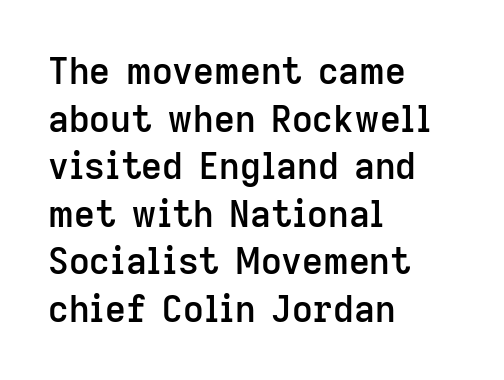
The image shows 36 px semibold sans-serif type, upright; set left-aligned, normal line spacing (1.32x), normal letter spacing, not underlined; low stroke contrast and a medium x-height.
